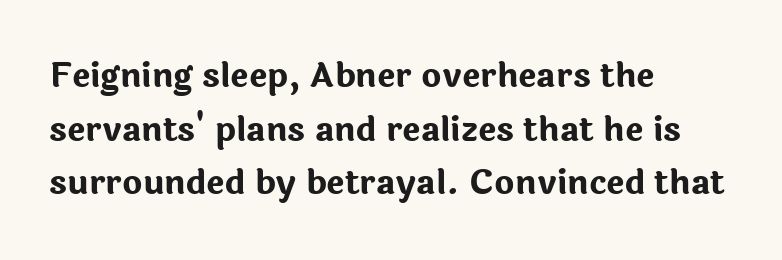
The image shows 34 px bold sans-serif type, upright; set left-aligned, normal line spacing (1.58x), normal letter spacing, not underlined; low stroke contrast and a medium x-height.
